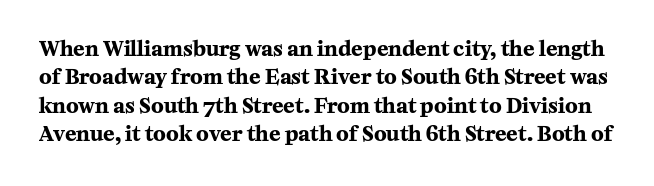
{"italic": "no", "bold": "yes", "underline": "no", "line_spacing": "normal", "line_spacing_ratio": 1.35, "letter_spacing": "normal", "letter_spacing_em": 0.0, "glyph_px": 21}
